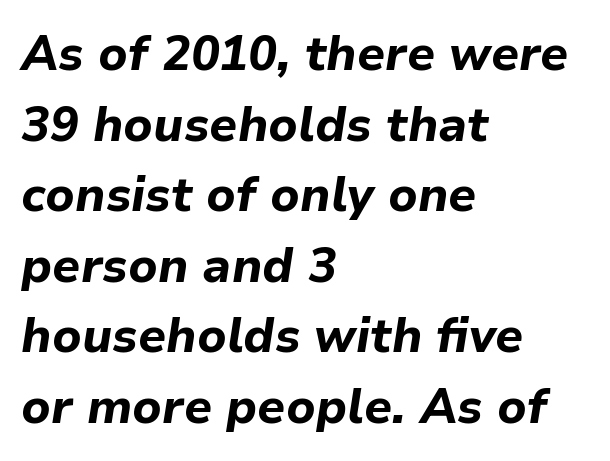
The image shows 48 px bold type, italic (leaning right); set left-aligned, normal line spacing (1.47x), normal letter spacing, not underlined; low stroke contrast and a medium x-height.
